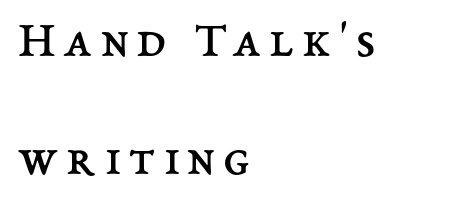
The image shows 52 px regular-weight type, upright; set left-aligned, loose line spacing (2.27x), not underlined; medium stroke contrast and a medium x-height.
